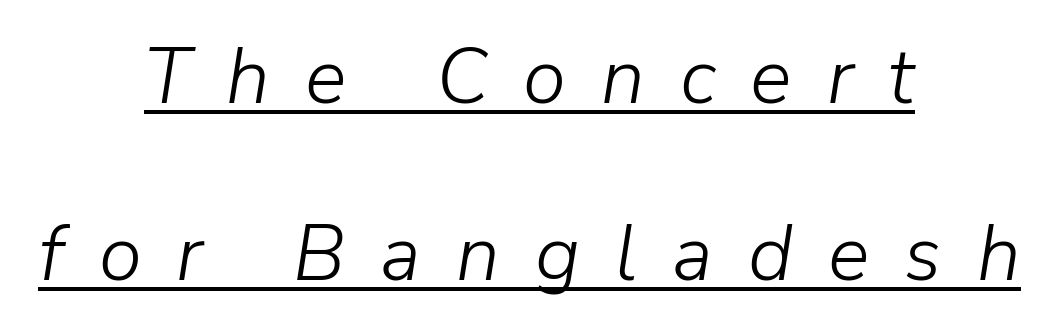
The image shows 78 px light type, italic (leaning right); set centered, loose line spacing (2.27x), unusually wide letter spacing (+0.45 em), underlined; low stroke contrast and a medium x-height.
